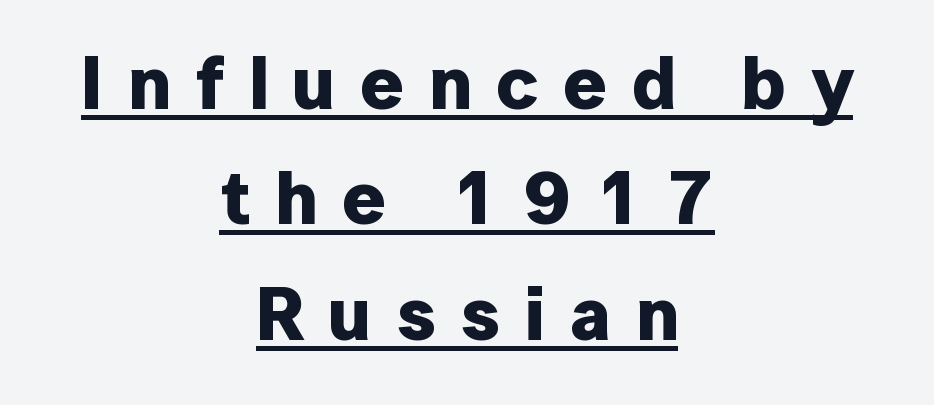
The rendering uses natural spacing where letterforms have individual widths. Compared with typical paragraphs, the rows here are spaced about the same. This sample is center-justified, so both line endings float freely. A typesetter would mark this as roman, not italic. The font is running at its bold setting. Display-style spreading of the glyphs; the letterfit is very open.
